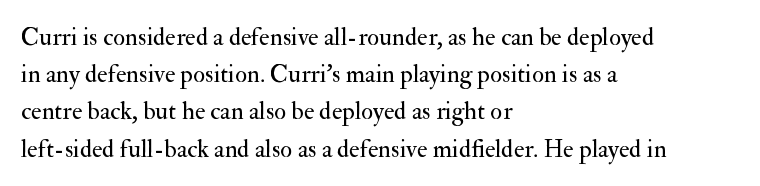
The image shows 25 px text type, upright; set left-aligned, normal line spacing (1.49x), normal letter spacing, not underlined.
